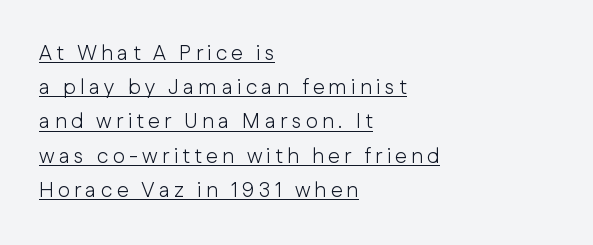
Beneath each row of characters lies a ruled line. Compared with a typical body face, this is equally light or lighter still. Observe the wide spacing: letters keep a clear distance from each other. Nope, not italic — everything's standing straight. Left-aligned paragraph, ragged on the right.
